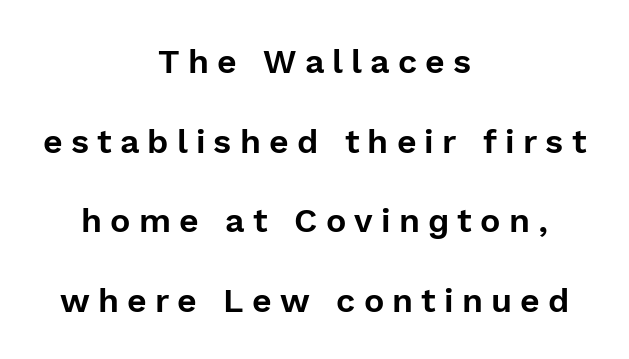
{"serif": "no", "italic": "no", "width": "normal", "x_height": "medium", "monospaced": "no", "underline": "no", "align": "center", "line_spacing": "loose", "line_spacing_ratio": 2.34, "letter_spacing": "wide", "letter_spacing_em": 0.24, "glyph_px": 34}
